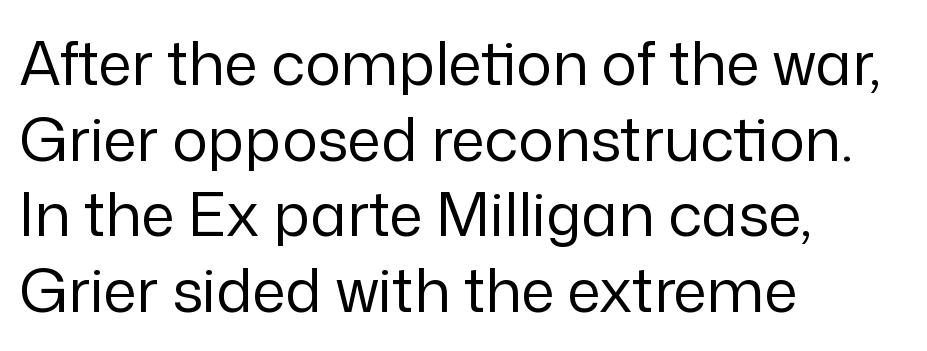
Q: Is the text bold? A: No.
Q: Is the text italic (slanted)? A: No, it is upright.
Q: Is the typeface a serif or a sans-serif typeface? A: Sans-serif.
Q: Is the text underlined? A: No.
Q: How is the paragraph aligned? A: Left-aligned.
Q: Is the spacing between letters normal or unusually wide? A: Normal.
Q: Is the spacing between lines tight, normal or loose? A: Normal.
Q: Width (condensed, normal, or wide)? A: Normal.
Q: Stroke contrast? A: Low.
Q: x-height? A: Medium.
Q: Monospaced? A: No.
